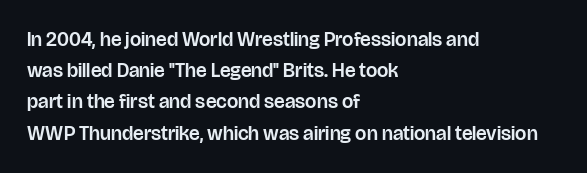
Q: Is the text italic (slanted)? A: No, it is upright.
Q: Is the text underlined? A: No.
Q: How is the paragraph aligned? A: Left-aligned.
Q: Is the spacing between letters normal or unusually wide? A: Normal.
Q: Is the spacing between lines tight, normal or loose? A: Normal.
